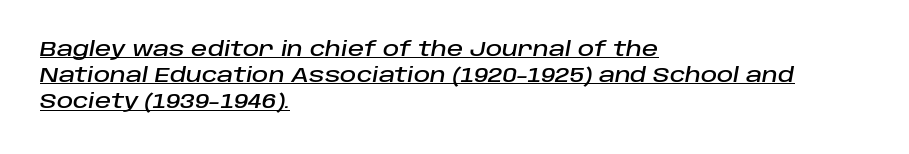
Q: Is the text italic (slanted)? A: Yes, it leans right by about 10 degrees.
Q: Is the text underlined? A: Yes.
Q: How is the paragraph aligned? A: Left-aligned.
Q: Is the spacing between letters normal or unusually wide? A: Normal.
Q: Is the spacing between lines tight, normal or loose? A: Normal.
